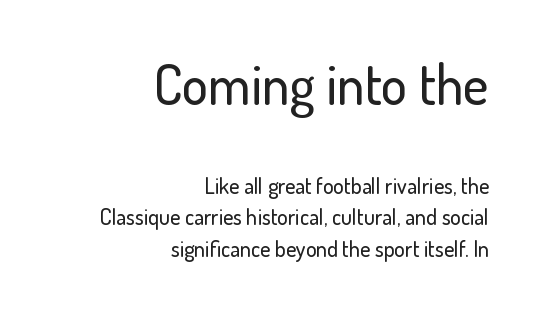
The image shows 55 px sans-serif type, upright; set right-aligned, normal line spacing (1.43x), normal letter spacing, not underlined; the first (top) block is 2.5x larger; low stroke contrast and a small x-height.
